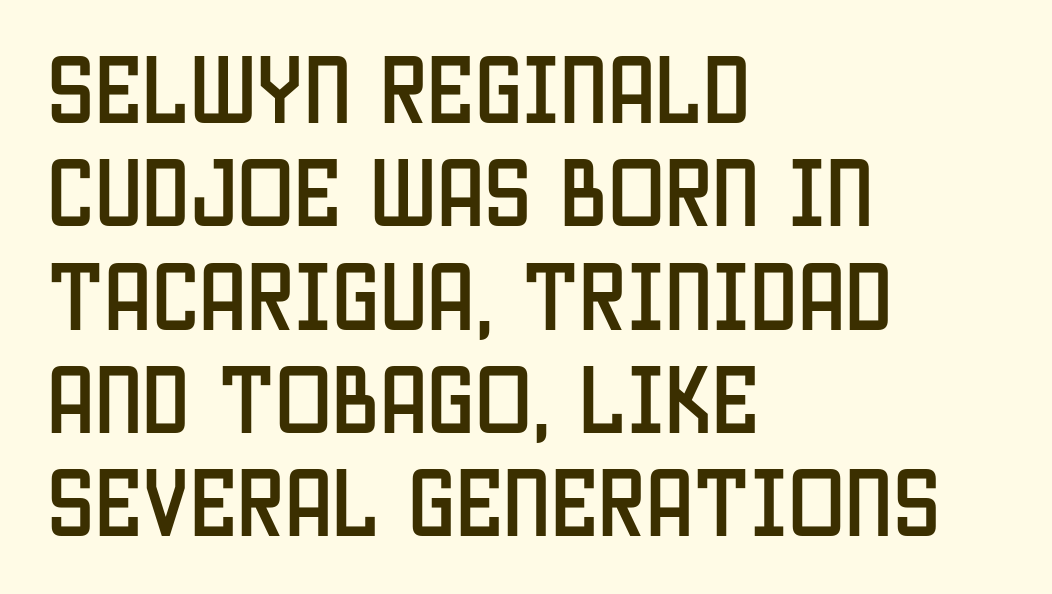
Q: Is the text italic (slanted)? A: No, it is upright.
Q: Is the typeface a serif or a sans-serif typeface? A: Sans-serif.
Q: Is the text underlined? A: No.
Q: How is the paragraph aligned? A: Left-aligned.
Q: Is the spacing between letters normal or unusually wide? A: Normal.
Q: Is the spacing between lines tight, normal or loose? A: Normal.
Q: Width (condensed, normal, or wide)? A: Condensed.
Q: Stroke contrast? A: Low.
Q: x-height? A: Large.
Q: Monospaced? A: No.
